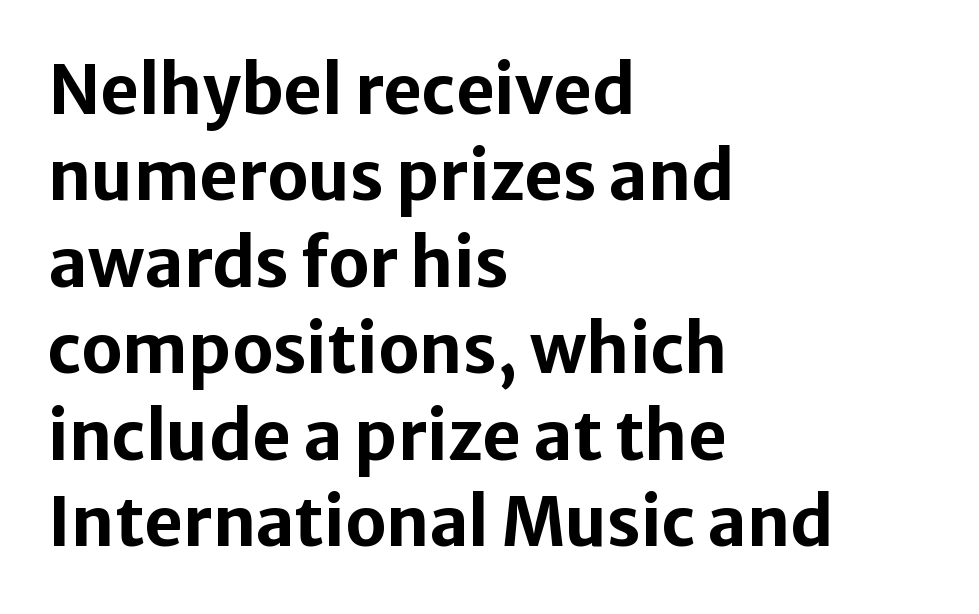
Q: Is the text bold? A: Yes.
Q: Is the text italic (slanted)? A: No, it is upright.
Q: Is the typeface a serif or a sans-serif typeface? A: Sans-serif.
Q: Is the text underlined? A: No.
Q: How is the paragraph aligned? A: Left-aligned.
Q: Is the spacing between letters normal or unusually wide? A: Normal.
Q: Is the spacing between lines tight, normal or loose? A: Normal.
Q: Width (condensed, normal, or wide)? A: Normal.
Q: Stroke contrast? A: Low.
Q: x-height? A: Medium.
Q: Monospaced? A: No.
